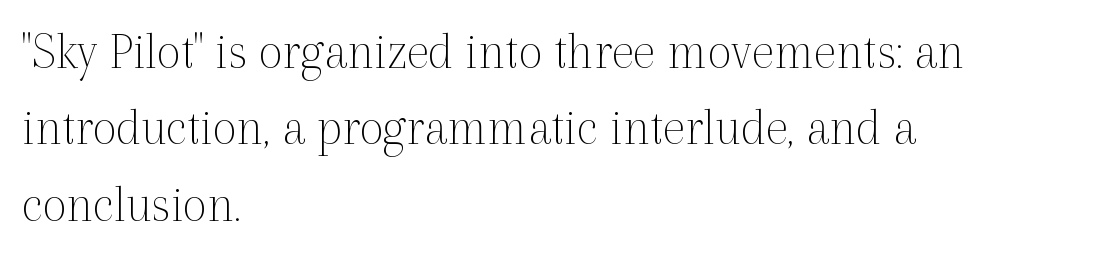
Q: Is the text bold? A: No.
Q: Is the text italic (slanted)? A: No, it is upright.
Q: Is the typeface a serif or a sans-serif typeface? A: Serif.
Q: Is the text underlined? A: No.
Q: How is the paragraph aligned? A: Left-aligned.
Q: Is the spacing between letters normal or unusually wide? A: Normal.
Q: Is the spacing between lines tight, normal or loose? A: Normal.
Q: Width (condensed, normal, or wide)? A: Normal.
Q: x-height? A: Medium.
Q: Monospaced? A: No.
